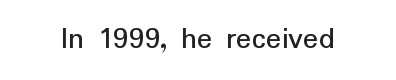
The image shows 32 px regular-weight sans-serif type, upright; set normal letter spacing, not underlined; low stroke contrast and a medium x-height.
